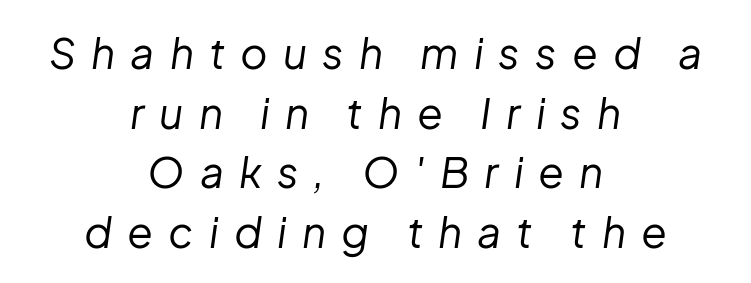
Tracking value appears strongly positive — letters spread wide. The rendering uses natural spacing where letterforms have individual widths. The rendering applies a slant to the glyphs. This sample is center-justified, so both line endings float freely. Each new line begins a customary step beneath the previous one. On a weight scale, this lands at 450 or below.
